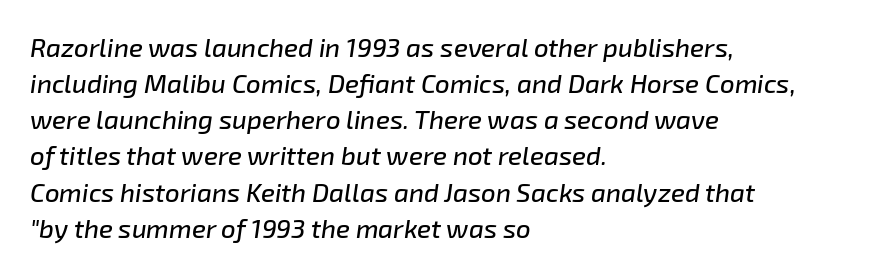
{"italic": "yes", "lean": "right", "slant_degrees": 8, "underline": "no", "align": "left", "line_spacing": "normal", "line_spacing_ratio": 1.39, "letter_spacing": "normal", "letter_spacing_em": 0.0, "glyph_px": 26}
